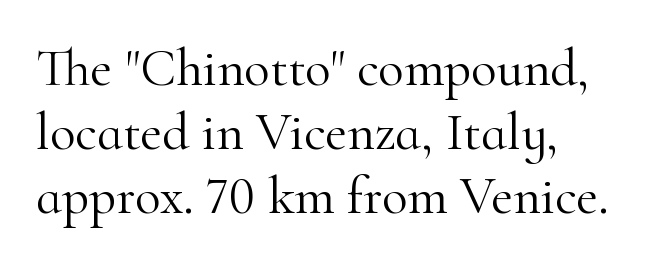
{"serif": "yes", "italic": "no", "bold": "no", "weight": "light", "width": "normal", "stroke_contrast": "high", "x_height": "small", "monospaced": "no", "underline": "no", "align": "left", "line_spacing_ratio": 1.21, "letter_spacing": "normal", "letter_spacing_em": 0.0, "glyph_px": 53}
